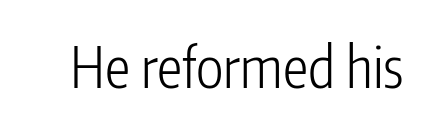
The face used here is proportionally spaced, like ordinary book or web type. Italic? Not at all — the glyphs are vertical. Tracking here is standard; glyphs follow each other at the usual distance. Nope, no serifs anywhere on these letters. The font is comparable to plain body text, perhaps lighter. Type without underlining.
